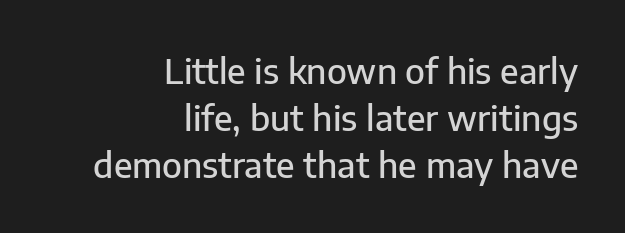
The type sits square on the baseline with zero lean. Varying glyph widths throughout — classic text-font behaviour. This rendering uses right alignment, leaving the left contour irregular. In terms of letterform style, serifs are entirely absent. Leading: standard.
